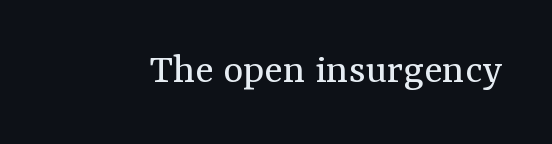
Q: Is the text bold? A: No.
Q: Is the text italic (slanted)? A: No, it is upright.
Q: Is the typeface a serif or a sans-serif typeface? A: Serif.
Q: Is the text underlined? A: No.
Q: Is the spacing between letters normal or unusually wide? A: Normal.
Q: Width (condensed, normal, or wide)? A: Normal.
Q: Stroke contrast? A: Medium.
Q: x-height? A: Medium.
Q: Monospaced? A: No.
